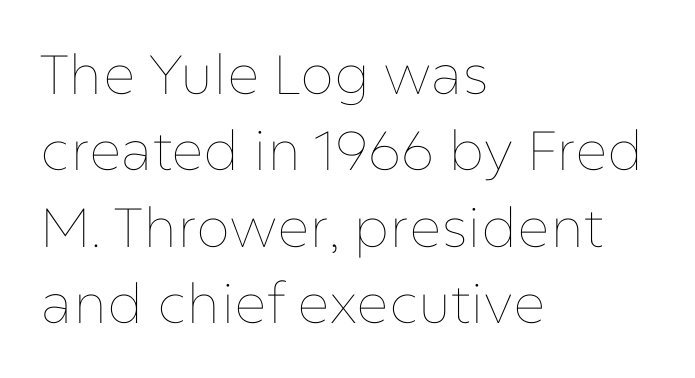
{"italic": "no", "bold": "no", "weight": "thin", "width": "normal", "stroke_contrast": "low", "x_height": "medium", "monospaced": "no", "underline": "no", "align": "left", "line_spacing": "normal", "line_spacing_ratio": 1.39, "letter_spacing": "normal", "letter_spacing_em": 0.0, "glyph_px": 55}
